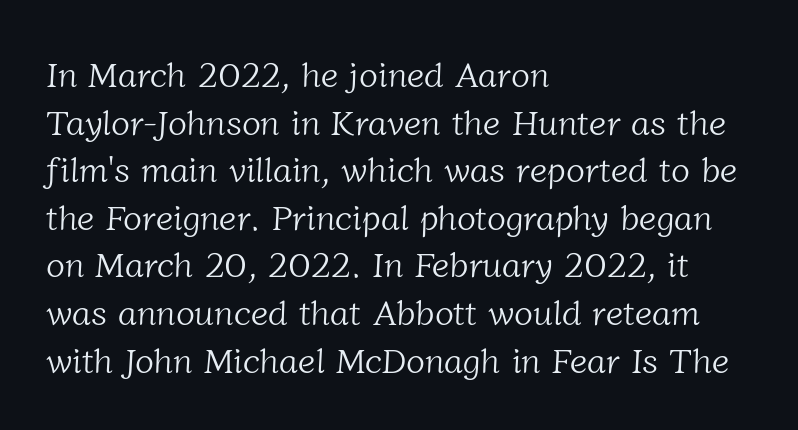
The image shows 35 px light serif type; set left-aligned, normal line spacing (1.36x), normal letter spacing, not underlined; low stroke contrast and a medium x-height.
